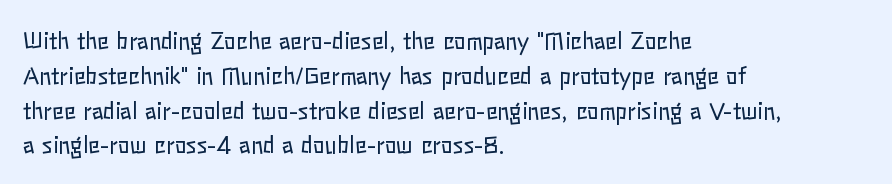
All the whitespace from short lines collects on the right. No extra tracking has been applied to these lines. Characters remain perfectly vertical along every line. The space beneath each line is pristine and unruled. Vertical stems look standard width or narrower in stroke.
